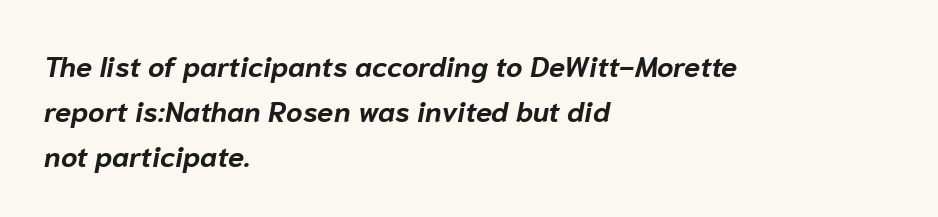
The specimen reads as italic at a glance. In CSS terms this would be text-align: left. The designer left line spacing at the default. These lines are rendered in a variable-pitch font.
